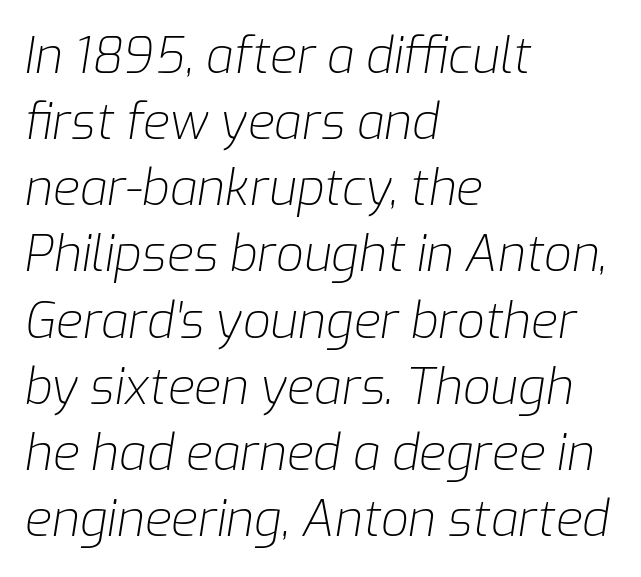
{"italic": "yes", "lean": "right", "slant_degrees": 9, "bold": "no", "weight": "light", "width": "normal", "stroke_contrast": "low", "x_height": "medium", "monospaced": "no", "underline": "no", "align": "left", "line_spacing": "normal", "line_spacing_ratio": 1.35, "letter_spacing": "normal", "letter_spacing_em": 0.0, "glyph_px": 49}
